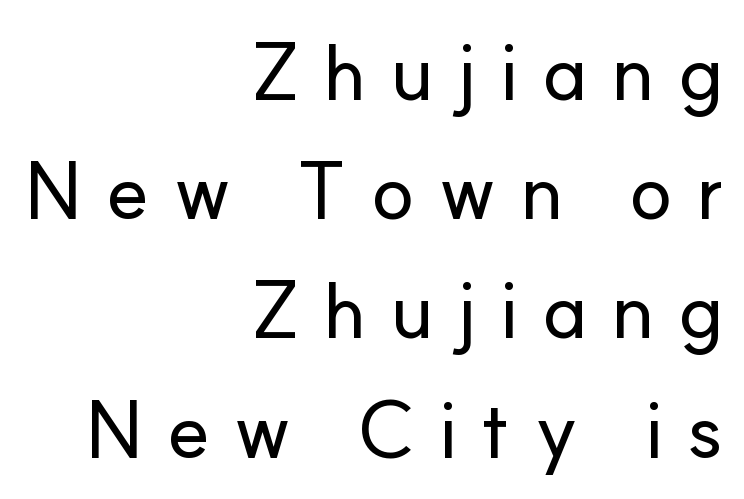
Q: Is the text italic (slanted)? A: No, it is upright.
Q: Is the typeface a serif or a sans-serif typeface? A: Sans-serif.
Q: Is the text underlined? A: No.
Q: How is the paragraph aligned? A: Right-aligned.
Q: Is the spacing between letters normal or unusually wide? A: Unusually wide.
Q: Is the spacing between lines tight, normal or loose? A: Normal.
Q: Width (condensed, normal, or wide)? A: Normal.
Q: Stroke contrast? A: Low.
Q: x-height? A: Small.
Q: Monospaced? A: No.
